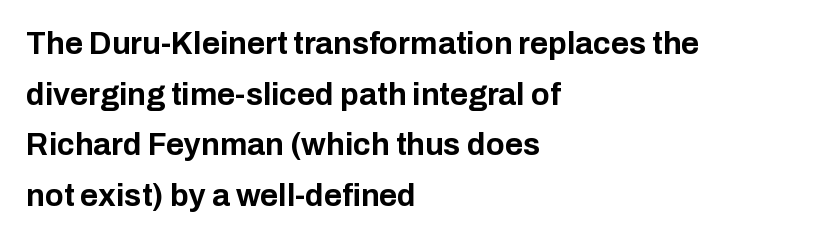
The characters look thick and weighty, a clear bold. Leading matches the norm, producing a regular column. The compositor pushed each line to the left boundary. Serifs: no, the terminals of the letterforms are clean. The tracking reads as untouched default to a designer's eye.
